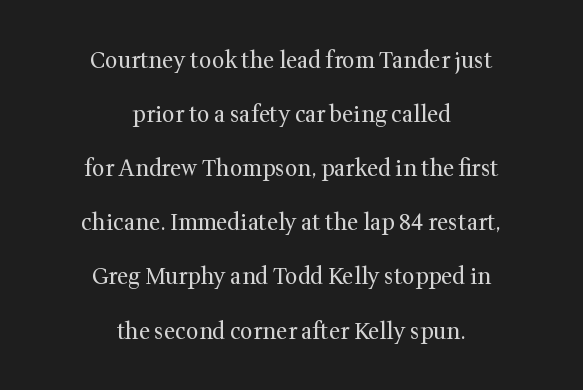
{"italic": "no", "bold": "no", "underline": "no", "align": "center", "line_spacing": "loose", "line_spacing_ratio": 2.46, "letter_spacing": "normal", "letter_spacing_em": 0.0, "glyph_px": 22}
